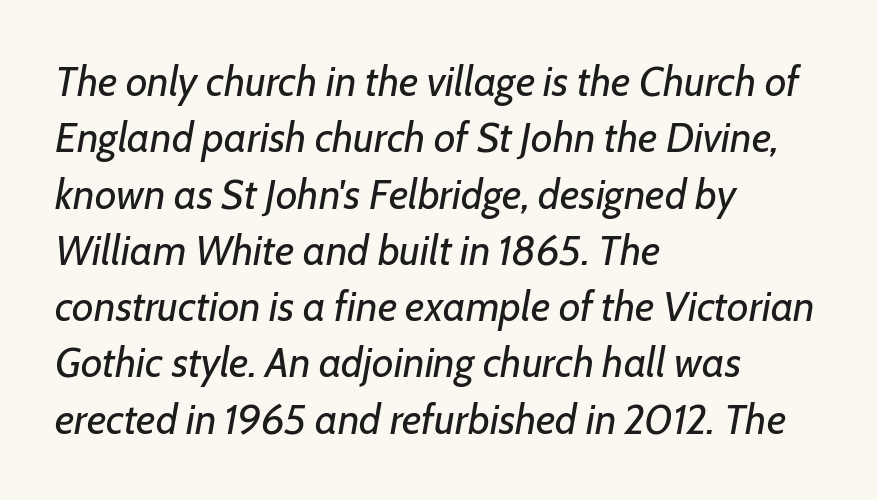
In terms of letterspacing, this is plain default setting. Horizontally, the lines are justified to the leading edge only. Is this a fixed-width face? No — the glyphs have proportional, varying widths. Nobody drew a line under any word here.
